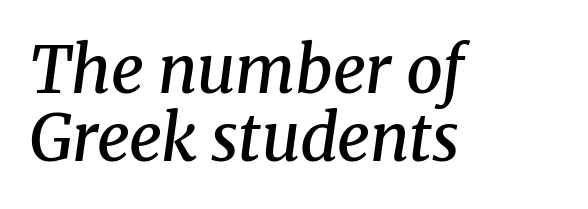
Compared with typical paragraphs, the rows here are closer together. Designer's note — italics engaged. The gap between lines stays unmarked. In terms of letterspacing, this is plain default setting. Stroke thickness is moderately raised; the sample reads as semibold. Note the varied advance widths — an 'i' is clearly narrower than an 'm'.
